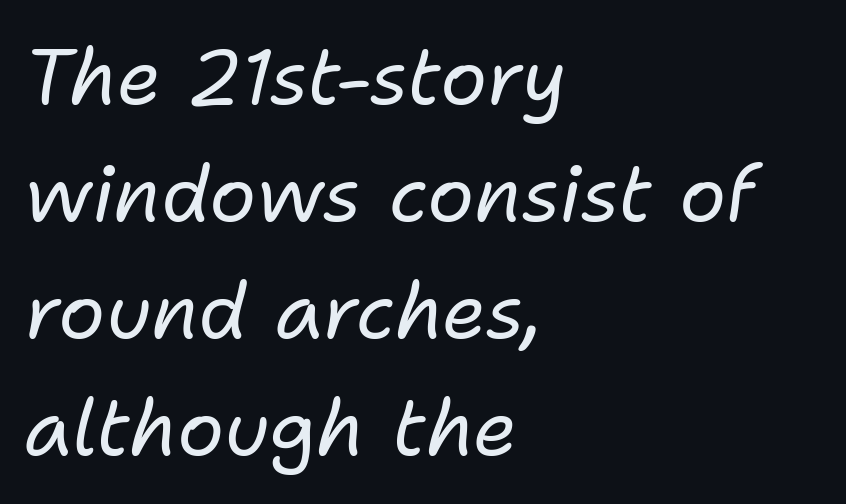
Q: Is the text bold? A: No.
Q: Is the text italic (slanted)? A: Yes, it leans right by about 11 degrees.
Q: Is the text underlined? A: No.
Q: How is the paragraph aligned? A: Left-aligned.
Q: Is the spacing between letters normal or unusually wide? A: Normal.
Q: Is the spacing between lines tight, normal or loose? A: Normal.
Q: Width (condensed, normal, or wide)? A: Normal.
Q: Stroke contrast? A: Low.
Q: x-height? A: Medium.
Q: Monospaced? A: No.
